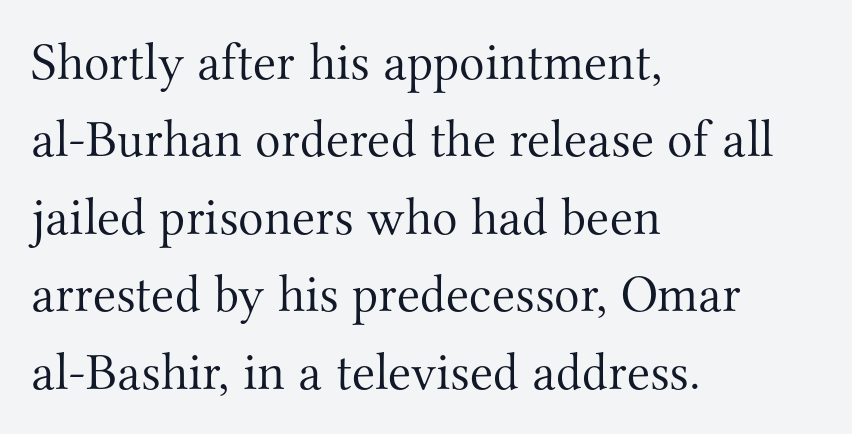
The image shows 53 px light serif type, upright; set left-aligned, normal line spacing (1.46x), normal letter spacing, not underlined; medium stroke contrast and a small x-height.
